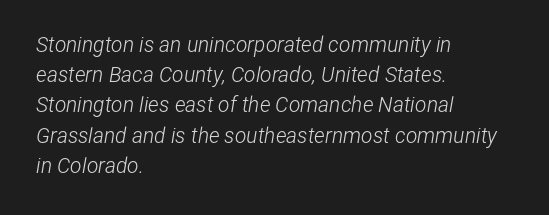
Q: Is the text bold? A: No.
Q: Is the text italic (slanted)? A: Yes, it leans right by about 12 degrees.
Q: Is the text underlined? A: No.
Q: How is the paragraph aligned? A: Left-aligned.
Q: Is the spacing between letters normal or unusually wide? A: Normal.
Q: Is the spacing between lines tight, normal or loose? A: Normal.
